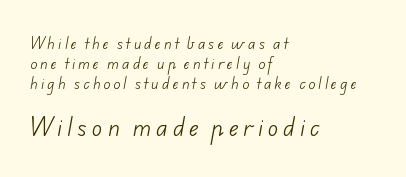
The image shows 22 px text type; set left-aligned, normal line spacing (1.42x), unusually wide letter spacing (+0.23 em), not underlined; the second (bottom) block is 1.57x larger.
